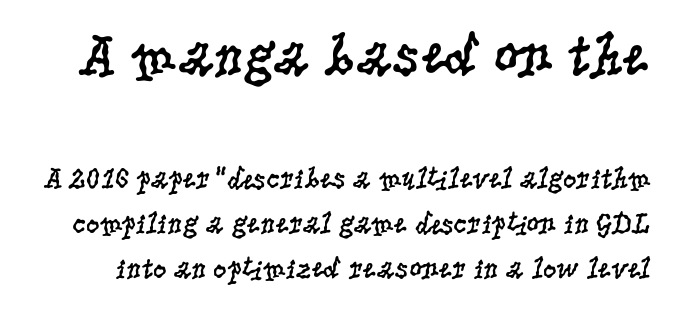
The earlier block is typeset at a bigger size than the later block. Nobody touched the tracking dial on this one. The passage shown stacks its lines at a standard gap. What kind of face is this? One with serifs. This sample has the flowing, uneven cadence of proportional lettering. Stems here are at most as thick as an everyday book face.
